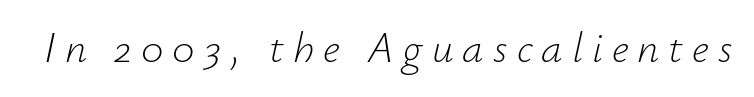
Unmarked baselines from the first word to the last. Vertical stems look standard width or narrower in stroke. A typesetter would call this proportional, since set widths differ per character. Someone cranked the tracking dial way up on this one.
